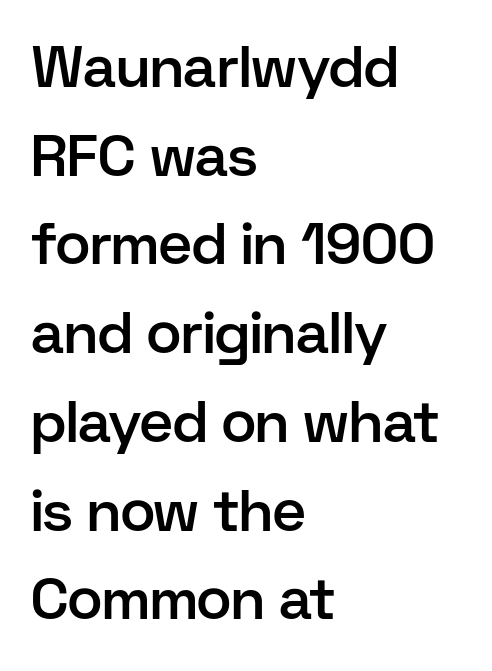
Is the letter spacing exaggerated? No — it looks like the ordinary default. Here the designer chose a conventional face with non-uniform glyph widths. These lines are composed in type without serifs. Every character sits straight up, as roman type does. Left-aligned paragraph, ragged on the right.
